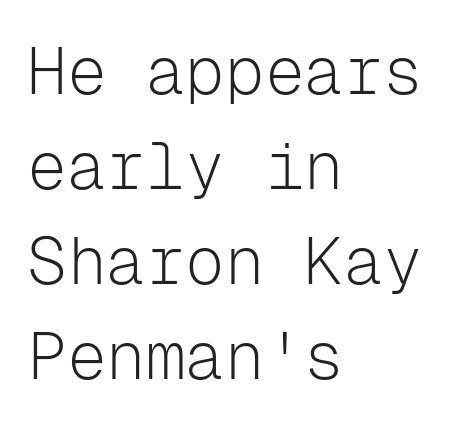
The image shows 66 px light sans-serif type, upright, monospaced; set left-aligned, normal line spacing (1.44x), normal letter spacing, not underlined; low stroke contrast and a medium x-height.
